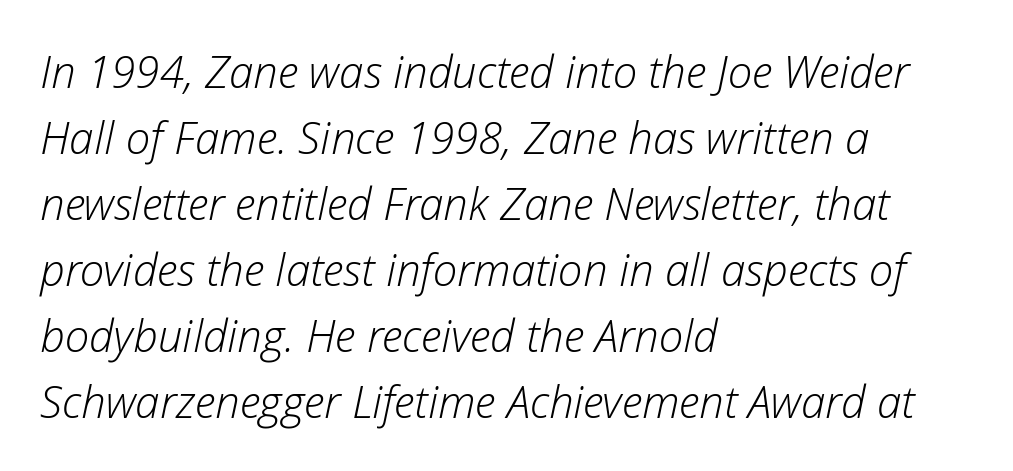
Horizontally, the lines are justified to the leading edge only. The passage shown leans; its letterforms are oblique. These glyphs show unthickened strokes, regular width or finer. Each letter keeps its own natural width here, so spacing adapts to shape.
